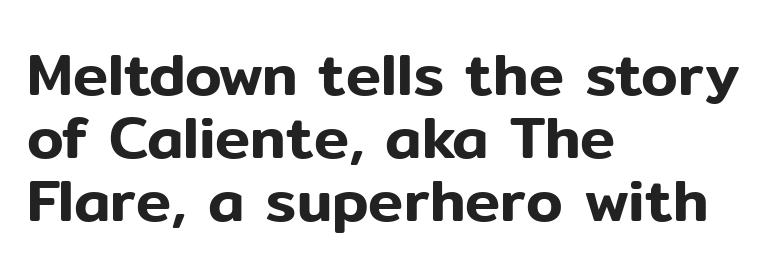
This rendering uses left alignment, leaving the right contour irregular. Do the characters align in a grid? No, the font is proportional. Compared with typical paragraphs, the rows here are closer together. Letterform terminals end flat and unadorned throughout the passage. A typesetter would mark this as roman, not italic.
